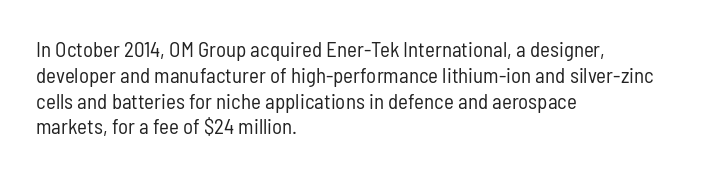
The image shows 21 px text type, upright; set left-aligned, line spacing 1.23x, normal letter spacing, not underlined.
